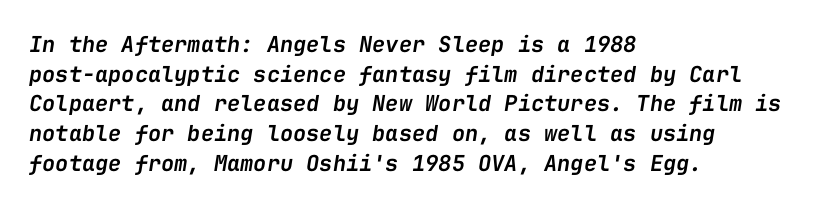
Q: Is the text bold? A: Semi-bold.
Q: Is the text italic (slanted)? A: Yes, it leans right by about 9 degrees.
Q: Is the text underlined? A: No.
Q: How is the paragraph aligned? A: Left-aligned.
Q: Is the spacing between letters normal or unusually wide? A: Normal.
Q: Is the spacing between lines tight, normal or loose? A: Normal.
